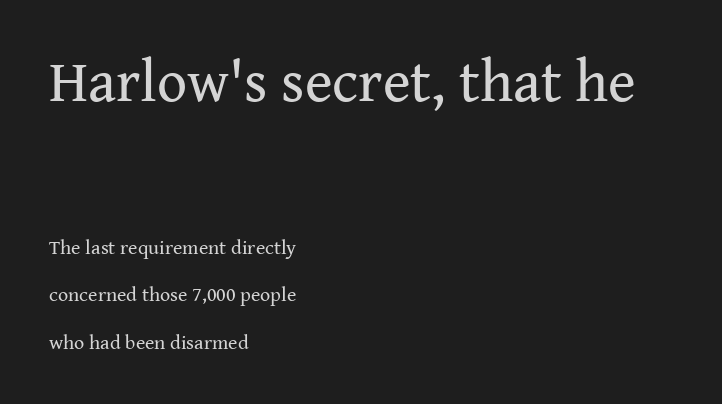
{"serif": "yes", "italic": "no", "bold": "no", "weight": "regular", "width": "normal", "stroke_contrast": "medium", "x_height": "medium", "monospaced": "no", "underline": "no", "align": "left", "line_spacing": "loose", "line_spacing_ratio": 2.37, "letter_spacing": "normal", "letter_spacing_em": 0.0, "larger_block": "first", "size_ratio": 2.95, "glyph_px": 59}
